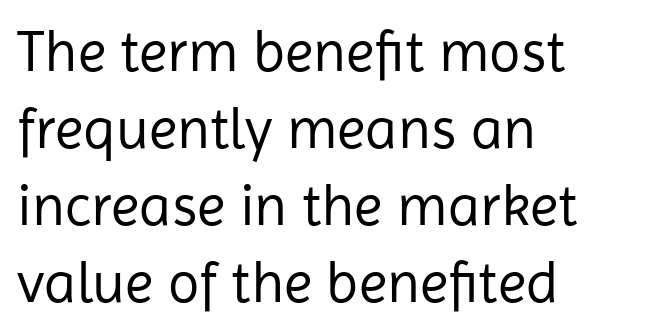
{"serif": "no", "italic": "no", "bold": "no", "weight": "regular", "width": "normal", "stroke_contrast": "low", "x_height": "medium", "monospaced": "no", "underline": "no", "align": "left", "line_spacing": "normal", "line_spacing_ratio": 1.33, "letter_spacing": "normal", "letter_spacing_em": 0.0, "glyph_px": 58}
